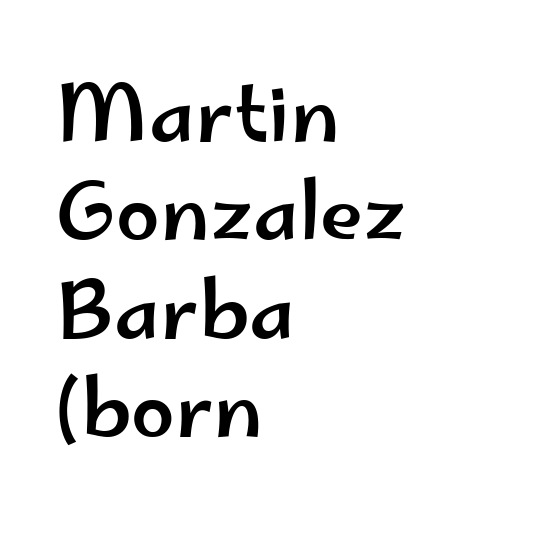
The image shows 78 px wide sans-serif type, upright; set left-aligned, normal line spacing (1.26x), normal letter spacing, not underlined; low stroke contrast and a small x-height.
